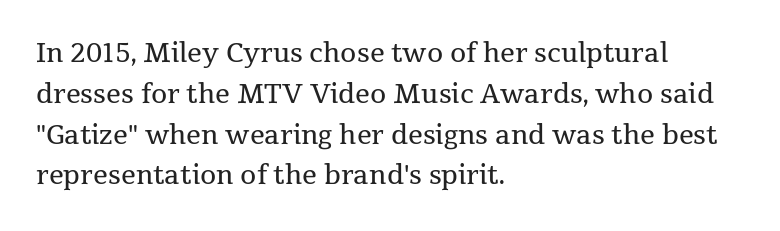
The image shows 26 px text type, upright; set left-aligned, normal line spacing (1.57x), normal letter spacing, not underlined.
